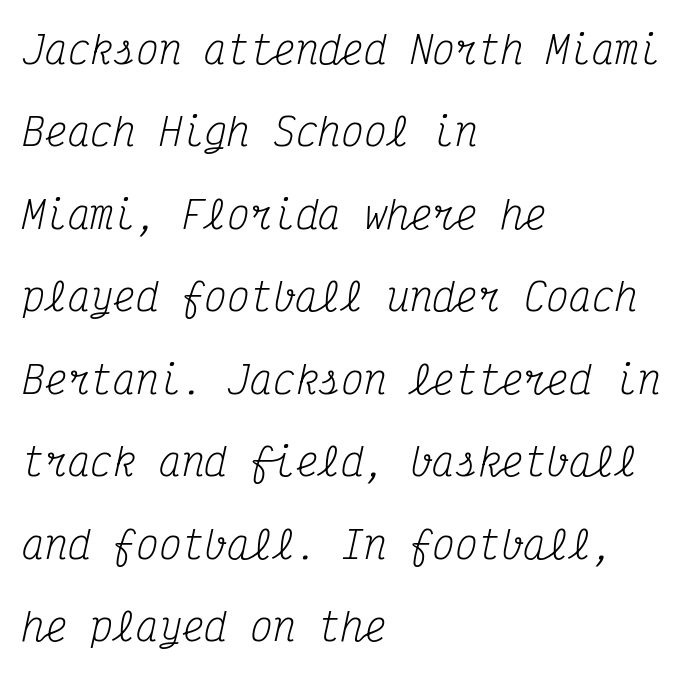
Q: Is the text bold? A: No.
Q: Is the text italic (slanted)? A: Yes, it leans right by about 12 degrees.
Q: Is the typeface a serif or a sans-serif typeface? A: Serif.
Q: Is the text underlined? A: No.
Q: How is the paragraph aligned? A: Left-aligned.
Q: Is the spacing between letters normal or unusually wide? A: Normal.
Q: Is the spacing between lines tight, normal or loose? A: Loose.
Q: Width (condensed, normal, or wide)? A: Condensed.
Q: Stroke contrast? A: Medium.
Q: x-height? A: Medium.
Q: Monospaced? A: Yes.
